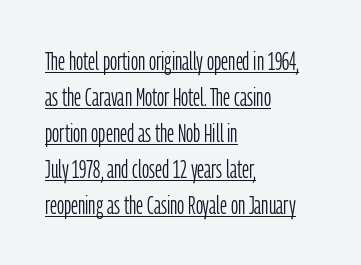
Think standard paragraph weight, or any step lighter than that. Does a line run under the words? Yes, clearly. Observe the ordinary spacing: letters are neighbours, not strangers. Which margin do the lines hug? The left one — the right edge is uneven. The letters stand upright; this is a roman face.
